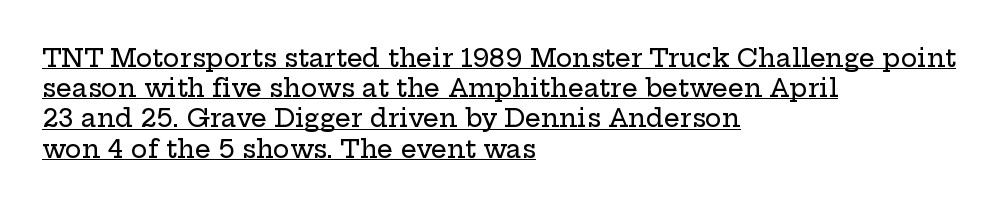
Decoration check: the copy is underlined. Each line starts at the same left margin while the right side varies. Standard letterfit; no display-style spreading of the glyphs. Characters remain perfectly vertical along every line.
